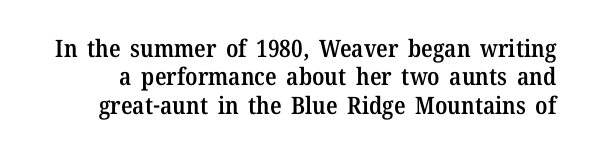
Q: Is the text bold? A: Semi-bold.
Q: Is the text italic (slanted)? A: No, it is upright.
Q: Is the text underlined? A: No.
Q: Is the spacing between letters normal or unusually wide? A: Normal.
